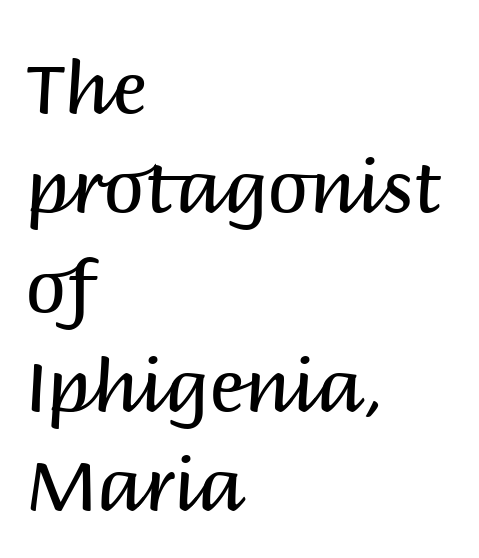
{"serif": "no", "bold": "no", "weight": "regular", "width": "normal", "stroke_contrast": "medium", "x_height": "large", "monospaced": "no", "underline": "no", "align": "left", "line_spacing": "normal", "line_spacing_ratio": 1.36, "letter_spacing": "normal", "letter_spacing_em": 0.0, "glyph_px": 73}
